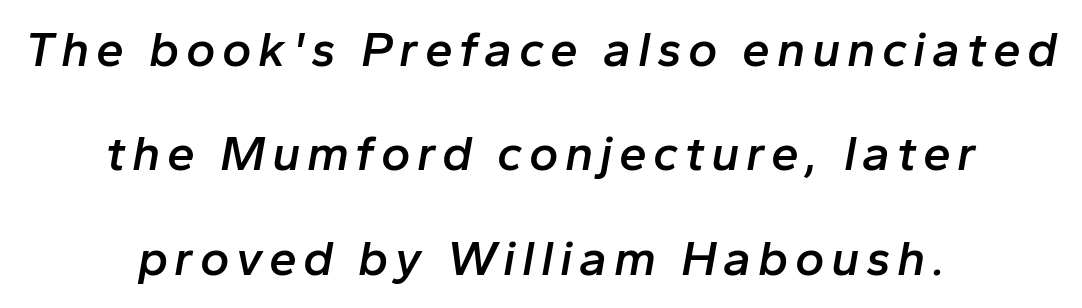
Q: Is the text bold? A: Semi-bold.
Q: Is the text italic (slanted)? A: Yes, it leans right by about 10 degrees.
Q: Is the text underlined? A: No.
Q: How is the paragraph aligned? A: Centered.
Q: Is the spacing between lines tight, normal or loose? A: Loose.
Q: Width (condensed, normal, or wide)? A: Normal.
Q: Stroke contrast? A: Low.
Q: x-height? A: Medium.
Q: Monospaced? A: No.
